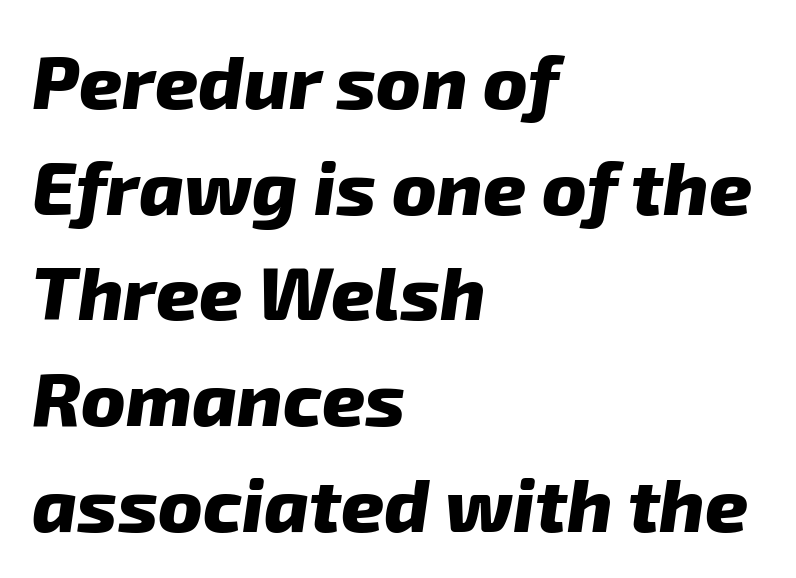
Is this a sans? Yes — the strokes have no serifs. As a designer I'd log this as weight 700, bold. The gaps between neighbouring characters are ordinary and unremarkable. Check the space under the baseline: it is left empty.
